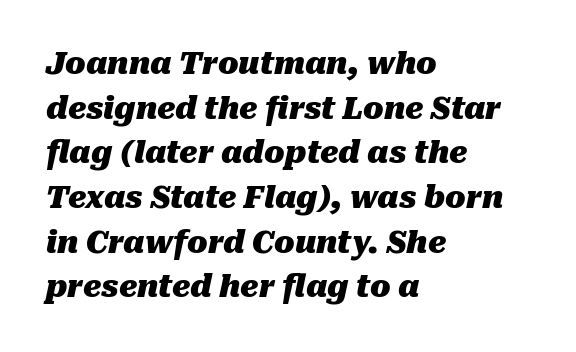
The image shows 30 px heavy type, italic (leaning right); set left-aligned, normal line spacing (1.49x), normal letter spacing, not underlined; medium stroke contrast and a medium x-height.
